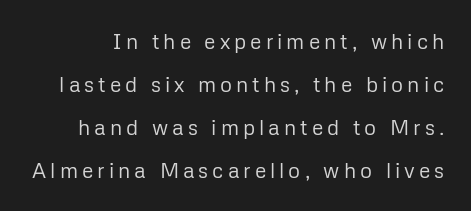
{"italic": "no", "bold": "no", "underline": "no", "line_spacing": "loose", "line_spacing_ratio": 2.05, "glyph_px": 21}
